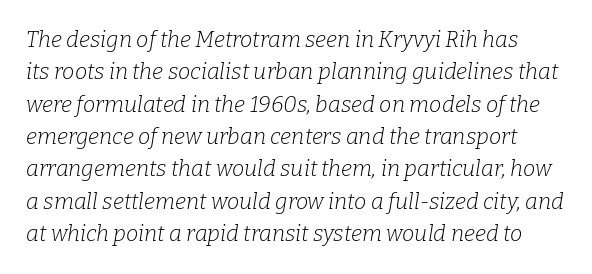
{"italic": "yes", "lean": "right", "slant_degrees": 9, "bold": "no", "underline": "no", "line_spacing": "normal", "line_spacing_ratio": 1.47, "letter_spacing": "normal", "letter_spacing_em": 0.0, "glyph_px": 22}
